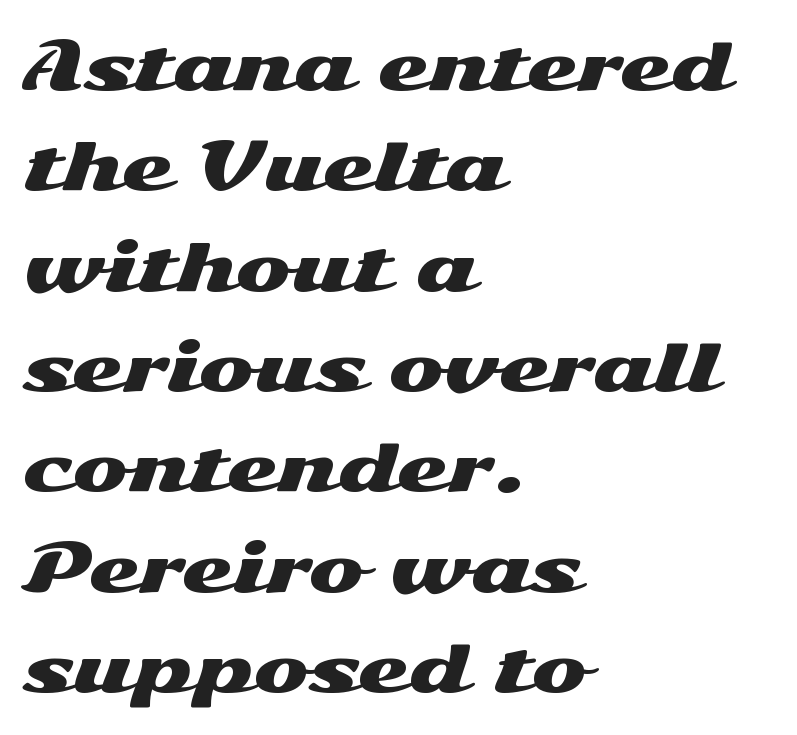
{"serif": "no", "width": "wide", "stroke_contrast": "medium", "x_height": "medium", "monospaced": "no", "underline": "no", "align": "left", "line_spacing": "normal", "line_spacing_ratio": 1.52, "letter_spacing": "normal", "letter_spacing_em": 0.0, "glyph_px": 66}
